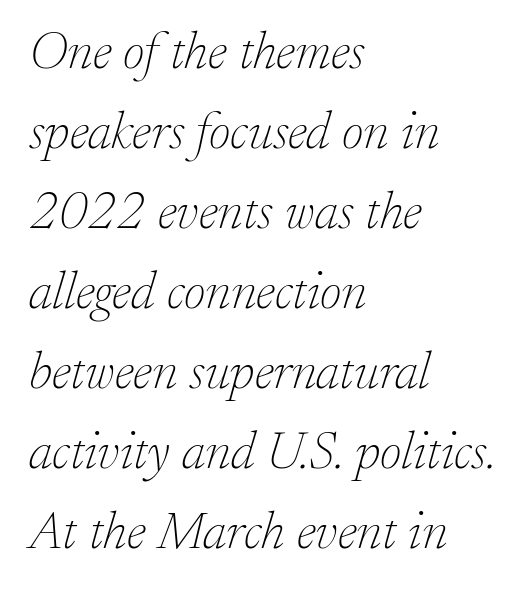
In terms of letterspacing, this is plain default setting. Baseline-to-baseline distance is the conventional proportion of letter height. A bare baseline throughout the passage. Serifs: yes, visible at the terminals of the letterforms.
